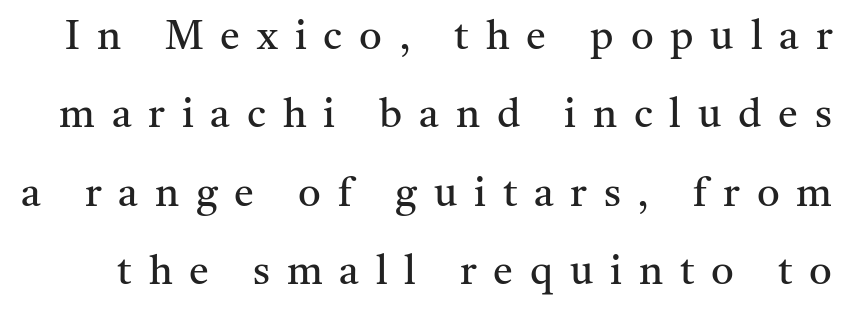
{"serif": "yes", "italic": "no", "bold": "no", "weight": "regular", "width": "normal", "stroke_contrast": "medium", "x_height": "medium", "monospaced": "no", "underline": "no", "line_spacing": "loose", "line_spacing_ratio": 1.96, "letter_spacing": "wide", "letter_spacing_em": 0.42, "glyph_px": 40}
